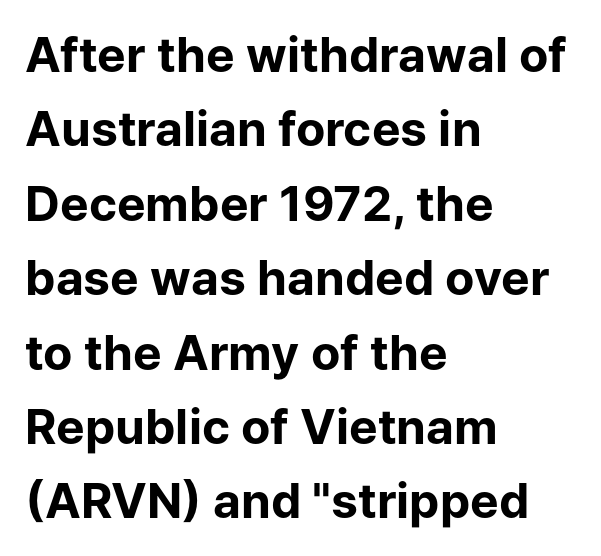
Q: Is the text bold? A: Yes.
Q: Is the text italic (slanted)? A: No, it is upright.
Q: Is the typeface a serif or a sans-serif typeface? A: Sans-serif.
Q: Is the text underlined? A: No.
Q: How is the paragraph aligned? A: Left-aligned.
Q: Is the spacing between letters normal or unusually wide? A: Normal.
Q: Is the spacing between lines tight, normal or loose? A: Normal.
Q: Width (condensed, normal, or wide)? A: Normal.
Q: Stroke contrast? A: Low.
Q: x-height? A: Medium.
Q: Monospaced? A: No.
